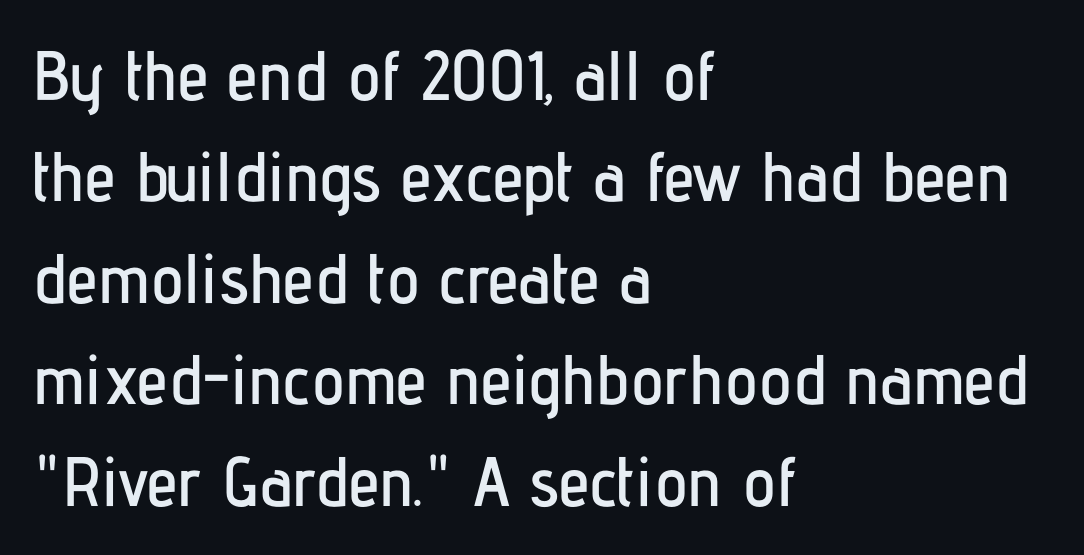
Q: Is the text italic (slanted)? A: No, it is upright.
Q: Is the typeface a serif or a sans-serif typeface? A: Sans-serif.
Q: Is the text underlined? A: No.
Q: How is the paragraph aligned? A: Left-aligned.
Q: Is the spacing between letters normal or unusually wide? A: Normal.
Q: Is the spacing between lines tight, normal or loose? A: Normal.
Q: Width (condensed, normal, or wide)? A: Condensed.
Q: Stroke contrast? A: Low.
Q: x-height? A: Medium.
Q: Monospaced? A: No.
